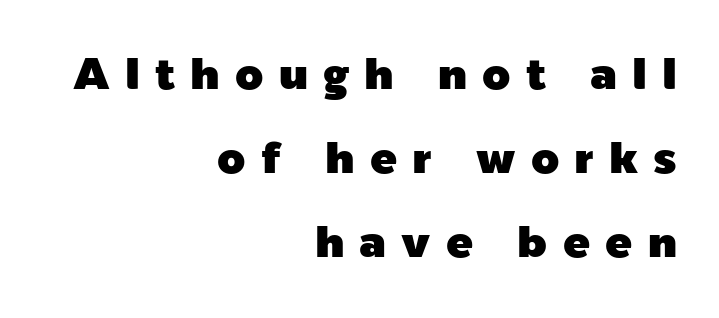
The image shows 45 px sans-serif type, upright; set right-aligned, line spacing 1.87x, unusually wide letter spacing (+0.34 em), not underlined; a medium x-height.
